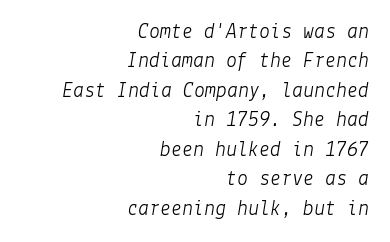
Here the glyphs are tracked normally, forming tight word shapes. Is this a heavy cut? Hardly; it is regular or lighter. Does the leading feel generous? No, just average. Right-aligned paragraph, ragged on the left. Quick note: italic. The baseline area is clear.
